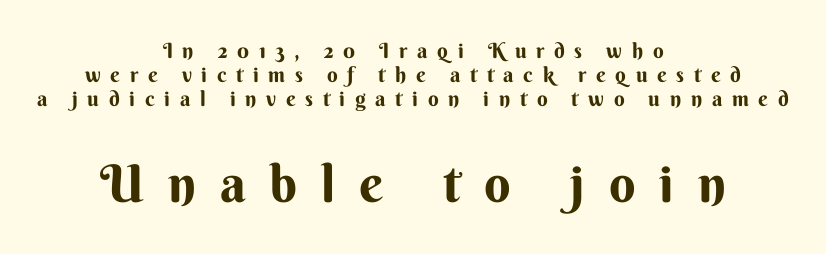
The image shows 52 px sans-serif type, upright; set centered, tight line spacing (1.15x), unusually wide letter spacing (+0.46 em), not underlined; the second (bottom) block is 2.48x larger; medium stroke contrast and a small x-height.
